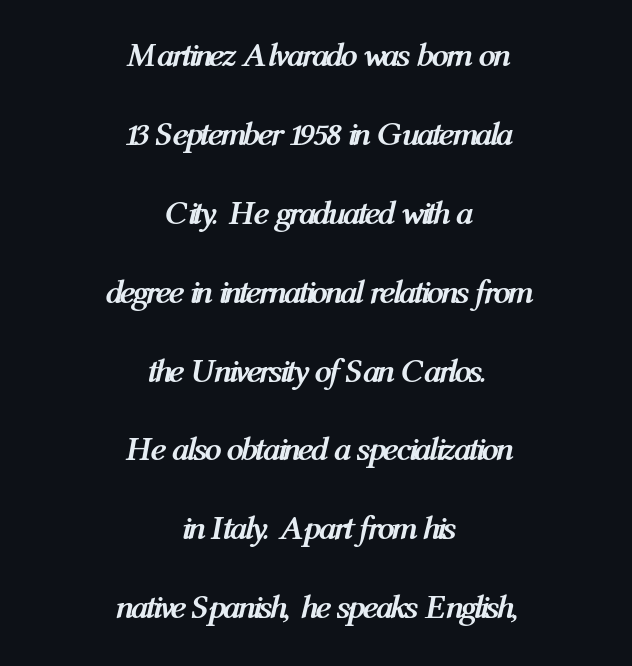
Q: Is the text bold? A: Yes.
Q: Is the text italic (slanted)? A: Yes, it leans right by about 12 degrees.
Q: Is the text underlined? A: No.
Q: How is the paragraph aligned? A: Centered.
Q: Is the spacing between letters normal or unusually wide? A: Normal.
Q: Is the spacing between lines tight, normal or loose? A: Loose.
Q: Width (condensed, normal, or wide)? A: Condensed.
Q: Stroke contrast? A: Medium.
Q: x-height? A: Medium.
Q: Monospaced? A: No.
